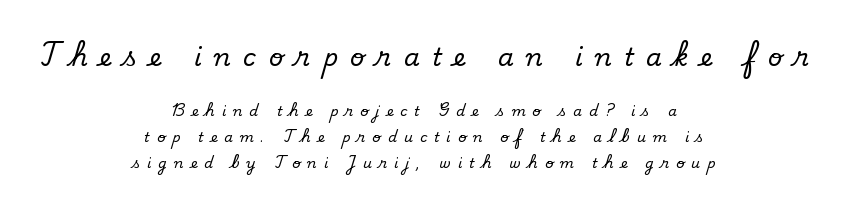
Q: Is the text italic (slanted)? A: Yes.
Q: Is the text underlined? A: No.
Q: How is the paragraph aligned? A: Centered.
Q: Is the spacing between letters normal or unusually wide? A: Unusually wide.
Q: Which block of text is set in a larger size, the first (top) or the second (bottom)? A: The first (top) one.
